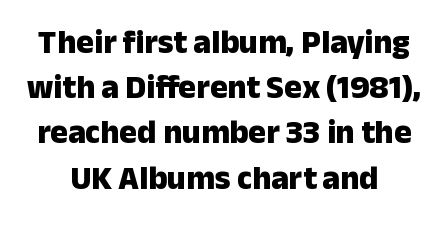
Q: Is the text bold? A: Yes.
Q: Is the text italic (slanted)? A: No, it is upright.
Q: Is the typeface a serif or a sans-serif typeface? A: Sans-serif.
Q: Is the text underlined? A: No.
Q: Is the spacing between letters normal or unusually wide? A: Normal.
Q: Is the spacing between lines tight, normal or loose? A: Normal.
Q: Width (condensed, normal, or wide)? A: Normal.
Q: Stroke contrast? A: Low.
Q: x-height? A: Medium.
Q: Monospaced? A: No.
